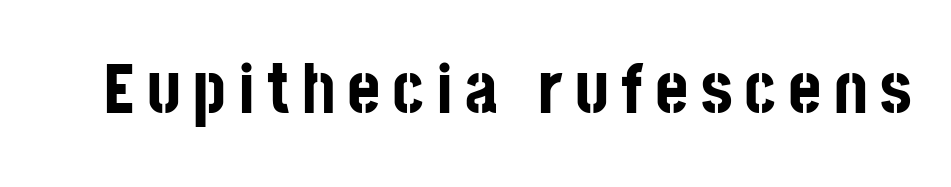
{"serif": "no", "italic": "no", "bold": "yes", "weight": "bold", "width": "condensed", "stroke_contrast": "low", "x_height": "large", "monospaced": "no", "underline": "no", "glyph_px": 71}
